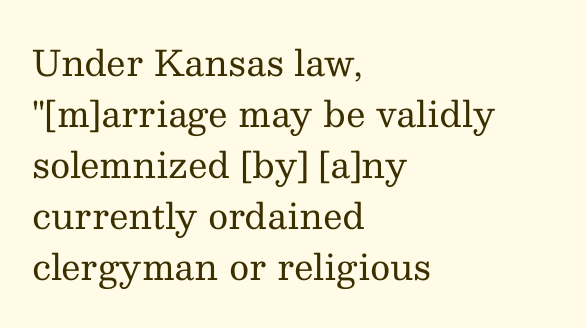
{"serif": "yes", "italic": "no", "bold": "no", "weight": "regular", "width": "normal", "stroke_contrast": "medium", "x_height": "medium", "monospaced": "no", "underline": "no", "align": "left", "line_spacing": "normal", "line_spacing_ratio": 1.46, "letter_spacing": "normal", "letter_spacing_em": 0.0, "glyph_px": 35}
